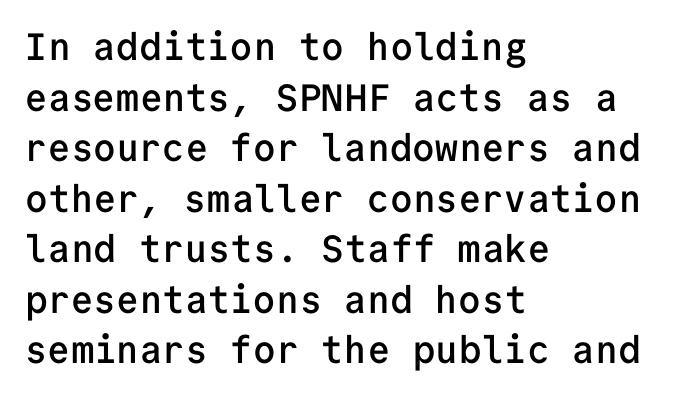
The image shows 38 px semibold sans-serif type, upright, monospaced; set left-aligned, normal line spacing (1.33x), normal letter spacing, not underlined; low stroke contrast and a medium x-height.
